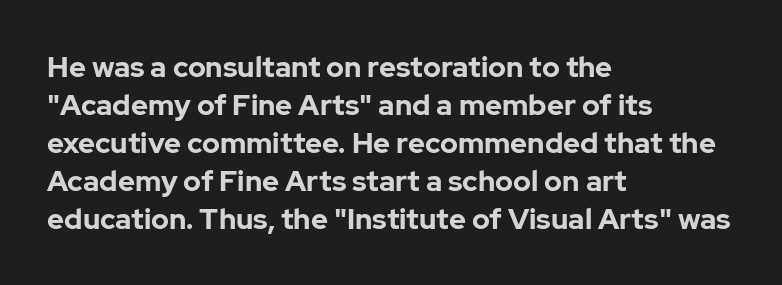
The image shows 29 px bold sans-serif type, upright; set left-aligned, normal line spacing (1.31x), normal letter spacing, not underlined; low stroke contrast and a medium x-height.
